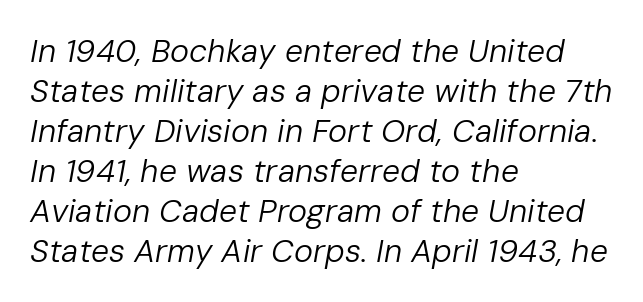
{"italic": "yes", "lean": "right", "slant_degrees": 10, "bold": "no", "weight": "regular", "width": "normal", "stroke_contrast": "low", "x_height": "medium", "monospaced": "no", "underline": "no", "align": "left", "line_spacing": "normal", "line_spacing_ratio": 1.25, "letter_spacing": "normal", "letter_spacing_em": 0.0, "glyph_px": 32}
